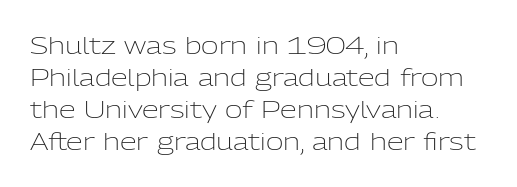
Q: Is the text bold? A: No.
Q: Is the text italic (slanted)? A: No, it is upright.
Q: Is the text underlined? A: No.
Q: How is the paragraph aligned? A: Left-aligned.
Q: Is the spacing between letters normal or unusually wide? A: Normal.
Q: Is the spacing between lines tight, normal or loose? A: Normal.
